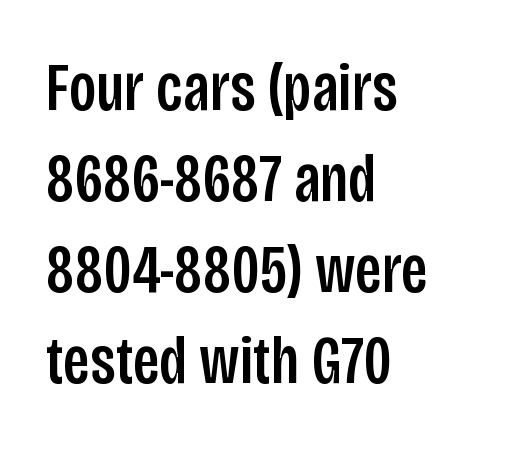
Q: Is the text italic (slanted)? A: No, it is upright.
Q: Is the typeface a serif or a sans-serif typeface? A: Sans-serif.
Q: Is the text underlined? A: No.
Q: How is the paragraph aligned? A: Left-aligned.
Q: Is the spacing between letters normal or unusually wide? A: Normal.
Q: Is the spacing between lines tight, normal or loose? A: Normal.
Q: Width (condensed, normal, or wide)? A: Condensed.
Q: Stroke contrast? A: Low.
Q: x-height? A: Large.
Q: Monospaced? A: No.
